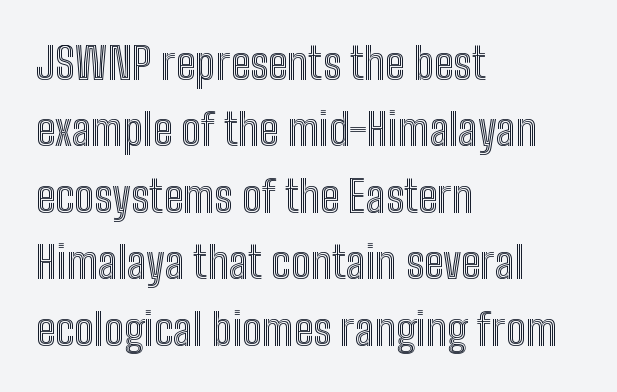
{"italic": "no", "width": "condensed", "x_height": "medium", "monospaced": "no", "underline": "no", "align": "left", "line_spacing": "normal", "line_spacing_ratio": 1.51, "letter_spacing": "normal", "letter_spacing_em": 0.0, "glyph_px": 44}
